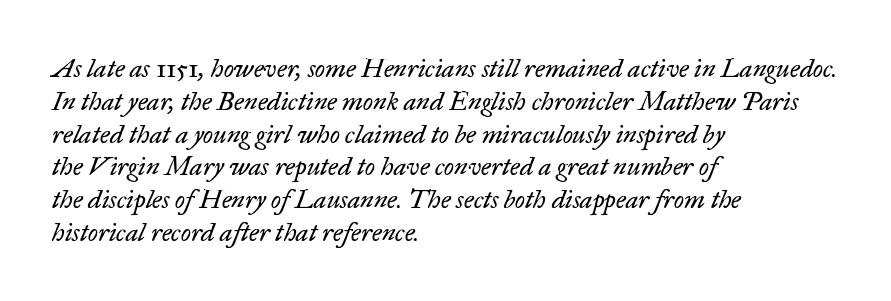
Each stroke keeps to a modest, everyday thickness or less. Letters rest on an invisible, unmarked baseline. Alignment: flush left. What stands out about the letter spacing? Nothing — it is the standard amount.
